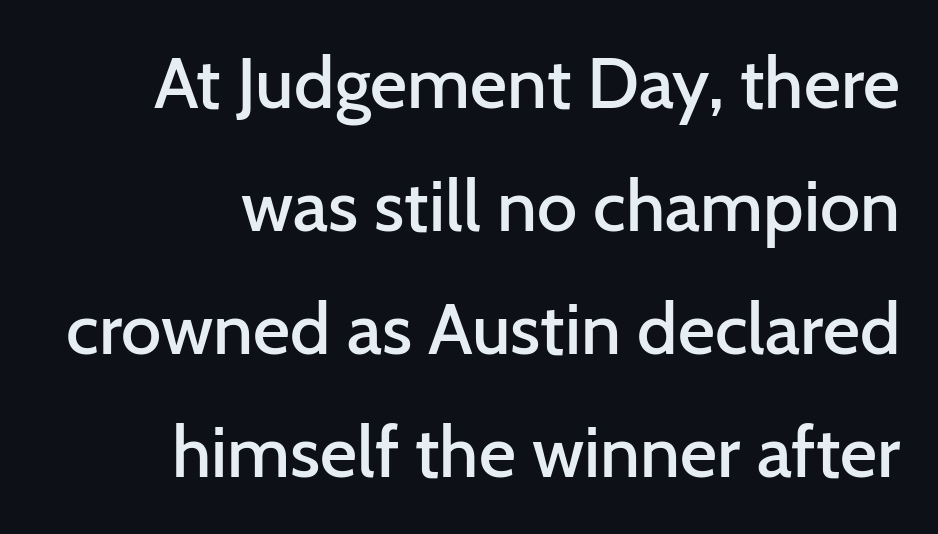
The image shows 72 px semibold sans-serif type, upright; set right-aligned, line spacing 1.71x, normal letter spacing, not underlined; low stroke contrast and a medium x-height.
